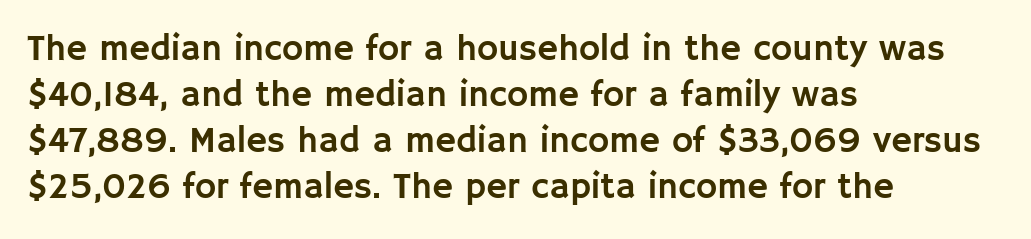
{"serif": "no", "italic": "no", "width": "normal", "stroke_contrast": "low", "x_height": "large", "monospaced": "no", "underline": "no", "align": "left", "line_spacing": "normal", "line_spacing_ratio": 1.28, "letter_spacing": "normal", "letter_spacing_em": 0.0, "glyph_px": 36}
